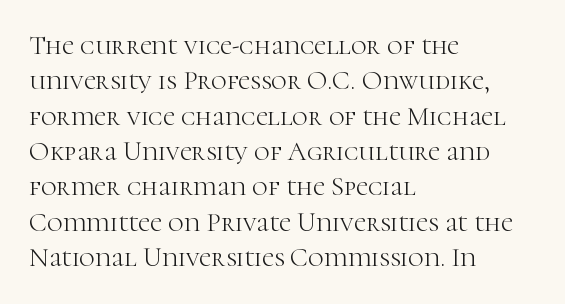
Line beginnings align vertically; line endings do not. The typography opts for an upright posture over an oblique one. Baseline-to-baseline distance is the conventional proportion of letter height. The characters are drawn with everyday or finer stroke widths. Here the glyphs are tracked normally, forming tight word shapes.
